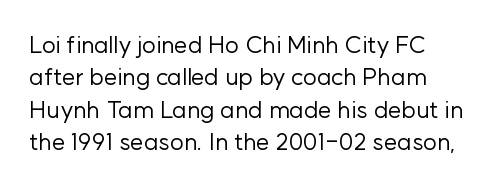
The image shows 24 px text type, upright; set normal line spacing (1.35x), normal letter spacing, not underlined.
